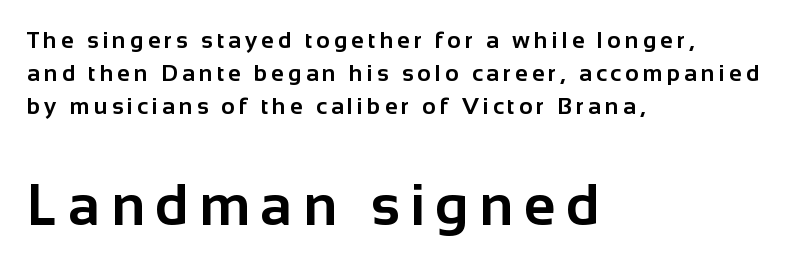
To sum up the face: it is a sans, with no serifs. Bare-footed words on every line. Visually the block forms a straight wall on the left and a jagged coastline on the right. A typesetter would mark this as roman, not italic. The letters are bold, with thick, heavy strokes.
